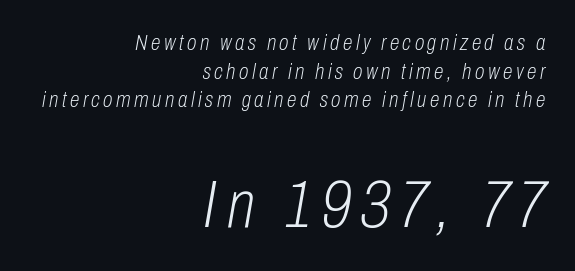
Q: Is the text bold? A: No.
Q: Is the text italic (slanted)? A: Yes, it leans right by about 10 degrees.
Q: Is the text underlined? A: No.
Q: How is the paragraph aligned? A: Right-aligned.
Q: Is the spacing between lines tight, normal or loose? A: Normal.
Q: Which block of text is set in a larger size, the first (top) or the second (bottom)? A: The second (bottom) one.
Q: Width (condensed, normal, or wide)? A: Condensed.
Q: Stroke contrast? A: Low.
Q: x-height? A: Medium.
Q: Monospaced? A: No.
